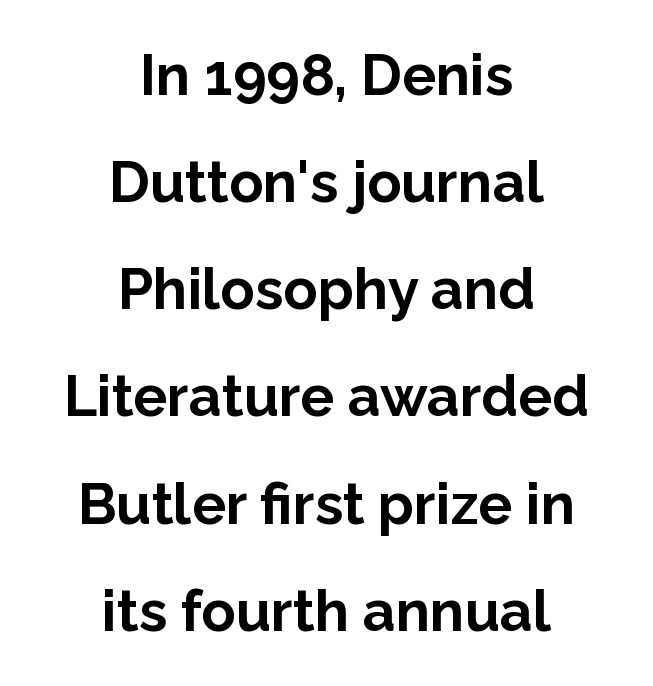
Q: Is the text bold? A: Yes.
Q: Is the text italic (slanted)? A: No, it is upright.
Q: Is the typeface a serif or a sans-serif typeface? A: Sans-serif.
Q: Is the text underlined? A: No.
Q: How is the paragraph aligned? A: Centered.
Q: Is the spacing between letters normal or unusually wide? A: Normal.
Q: Width (condensed, normal, or wide)? A: Normal.
Q: Stroke contrast? A: Low.
Q: x-height? A: Medium.
Q: Monospaced? A: No.
